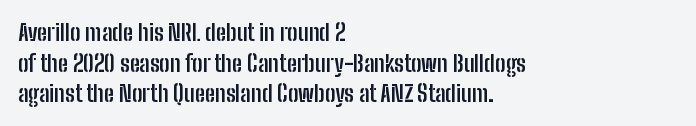
Nobody touched the tracking dial on this one. Heft: maximum for text — a bold. The rendering anchors every line to the left-hand side. The line-height multiplier appears to be the usual default.
